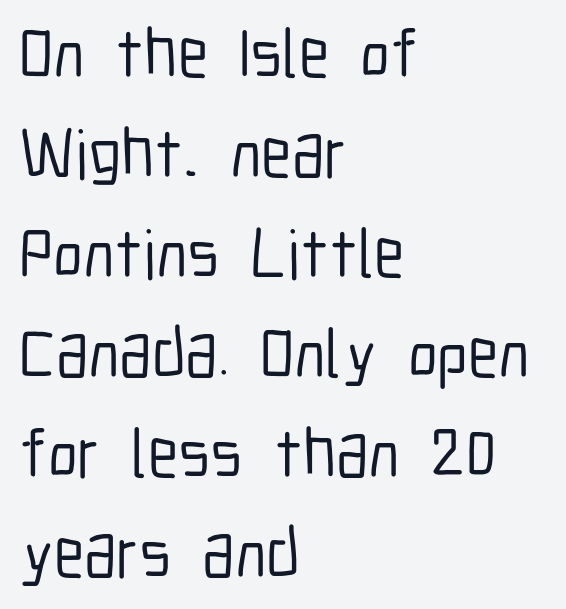
The image shows 69 px condensed sans-serif type, upright; set left-aligned, normal line spacing (1.45x), normal letter spacing, not underlined; low stroke contrast and a medium x-height.
